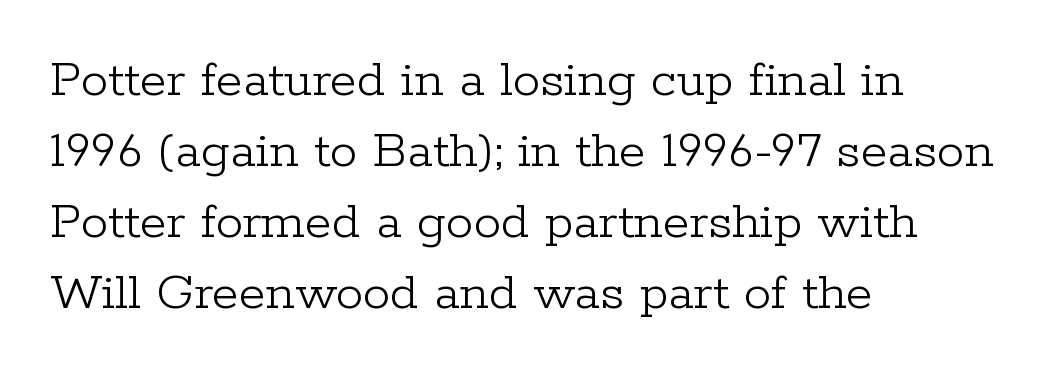
The image shows 55 px light serif type, upright; set left-aligned, normal line spacing (1.29x), normal letter spacing, not underlined; low stroke contrast and a medium x-height.
